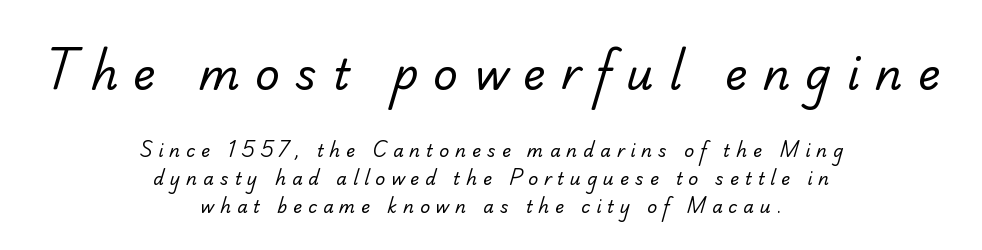
The image shows 43 px regular-weight serif type; set centered, normal line spacing (1.63x), unusually wide letter spacing (+0.35 em), not underlined; the first (top) block is 2.53x larger; low stroke contrast and a small x-height.
